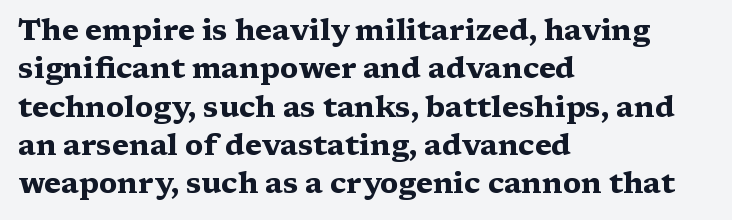
The image shows 29 px heavy, wide serif type, upright; set left-aligned, normal line spacing (1.32x), normal letter spacing, not underlined; medium stroke contrast and a medium x-height.
